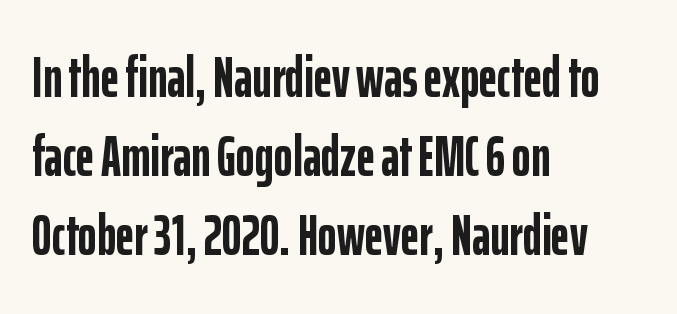
The image shows 57 px semibold, condensed sans-serif type, upright; set left-aligned, normal line spacing (1.39x), normal letter spacing, not underlined; low stroke contrast and a medium x-height.
